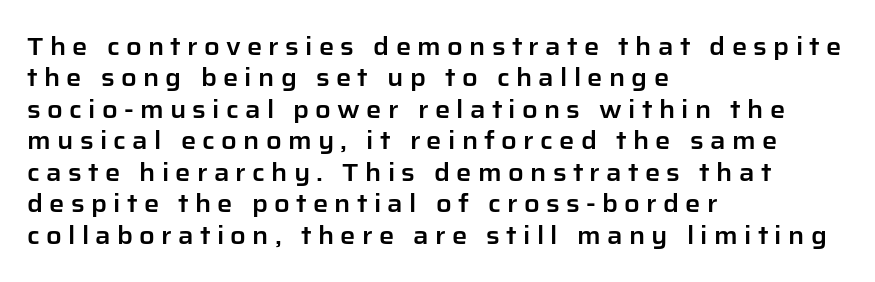
{"italic": "no", "underline": "no", "align": "left", "line_spacing": "normal", "line_spacing_ratio": 1.31, "letter_spacing": "wide", "letter_spacing_em": 0.26, "glyph_px": 24}
